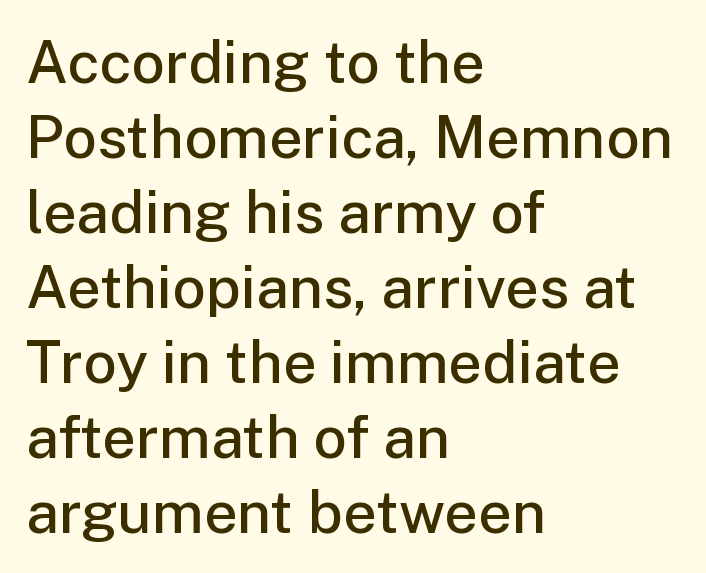
Q: Is the text bold? A: Semi-bold.
Q: Is the text italic (slanted)? A: No, it is upright.
Q: Is the typeface a serif or a sans-serif typeface? A: Sans-serif.
Q: Is the text underlined? A: No.
Q: How is the paragraph aligned? A: Left-aligned.
Q: Is the spacing between letters normal or unusually wide? A: Normal.
Q: Is the spacing between lines tight, normal or loose? A: Normal.
Q: Width (condensed, normal, or wide)? A: Normal.
Q: Stroke contrast? A: Low.
Q: x-height? A: Medium.
Q: Monospaced? A: No.
